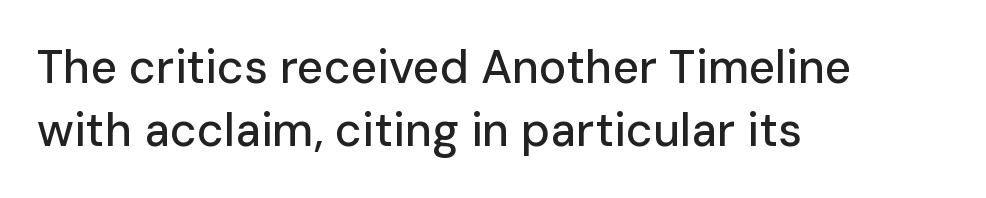
Nothing unusual about the tracking: characters are spaced as the font intends. In terms of leading, this rendering sits right in the middle. The passage shown is typed in a proportional face where columns would drift. When letters stand straight like this, we call the style roman or upright. Leftover space on each line is placed entirely after the last word. Underlining? Definitely not there.
